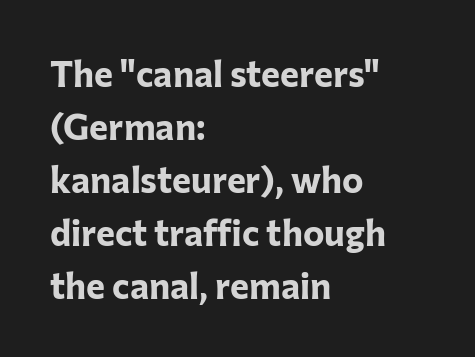
The image shows 36 px bold sans-serif type, upright; set left-aligned, normal line spacing (1.47x), normal letter spacing, not underlined; low stroke contrast and a medium x-height.
